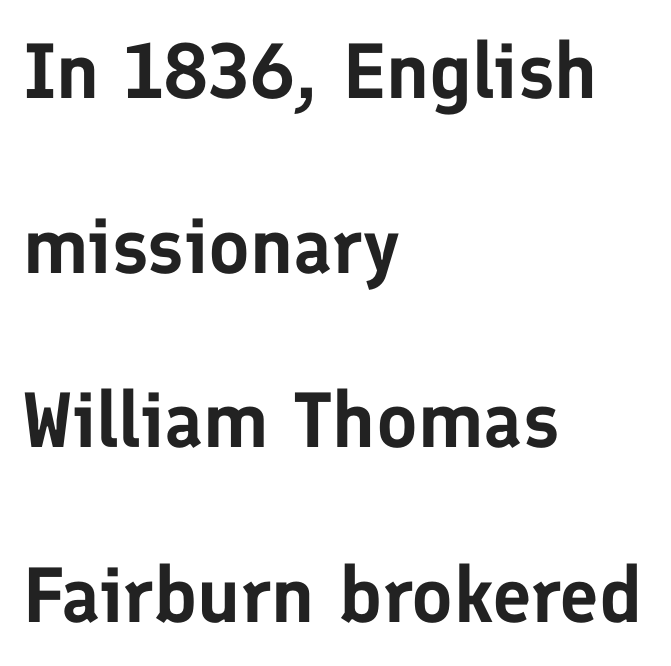
Q: Is the text italic (slanted)? A: No, it is upright.
Q: Is the typeface a serif or a sans-serif typeface? A: Sans-serif.
Q: Is the text underlined? A: No.
Q: How is the paragraph aligned? A: Left-aligned.
Q: Is the spacing between letters normal or unusually wide? A: Normal.
Q: Is the spacing between lines tight, normal or loose? A: Loose.
Q: Width (condensed, normal, or wide)? A: Normal.
Q: Stroke contrast? A: Low.
Q: x-height? A: Medium.
Q: Monospaced? A: No.
